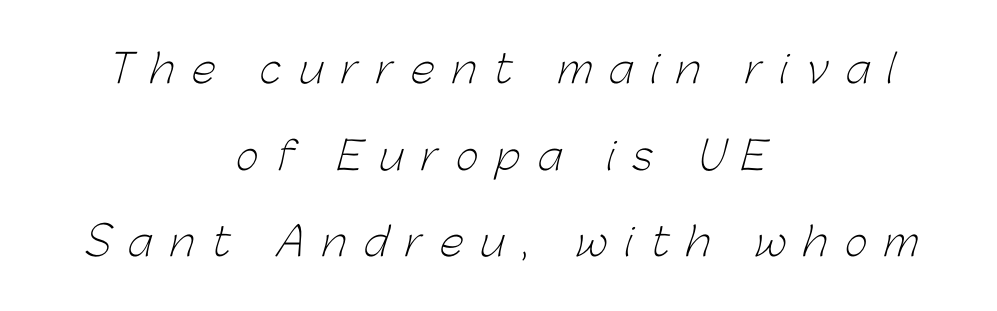
{"serif": "no", "bold": "no", "weight": "light", "width": "normal", "stroke_contrast": "low", "x_height": "medium", "monospaced": "no", "underline": "no", "align": "center", "line_spacing": "loose", "line_spacing_ratio": 2.22, "letter_spacing": "wide", "letter_spacing_em": 0.45, "glyph_px": 39}
